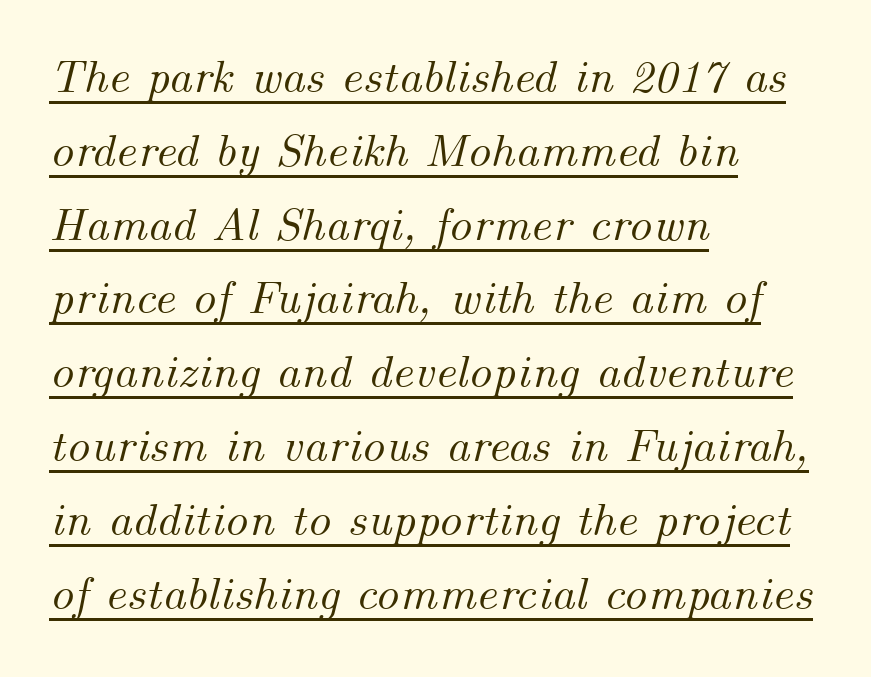
Beneath each row of characters lies a ruled line. The specimen reads as italic at a glance. Line beginnings align vertically; line endings do not. Character widths vary here, with narrow letters taking less room than wide ones. What's the leading like? Ordinary, nothing unusual.
